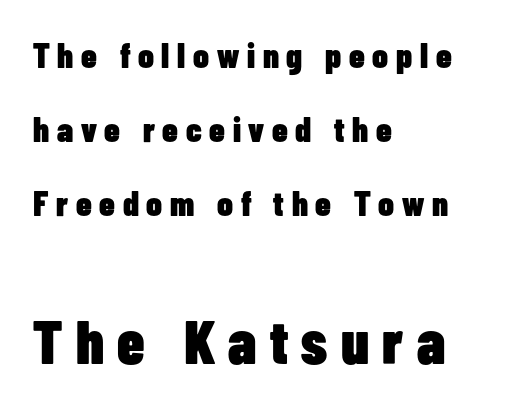
{"serif": "no", "italic": "no", "bold": "yes", "weight": "heavy", "width": "condensed", "stroke_contrast": "low", "x_height": "medium", "monospaced": "no", "underline": "no", "align": "left", "line_spacing": "loose", "line_spacing_ratio": 2.11, "letter_spacing": "wide", "letter_spacing_em": 0.22, "larger_block": "second", "size_ratio": 1.74, "glyph_px": 61}
